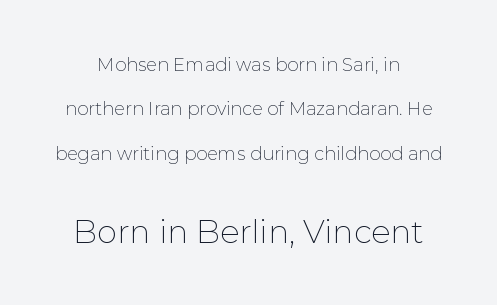
{"serif": "no", "italic": "no", "bold": "no", "weight": "thin", "width": "normal", "stroke_contrast": "low", "x_height": "medium", "monospaced": "no", "underline": "no", "align": "center", "line_spacing": "loose", "line_spacing_ratio": 2.47, "letter_spacing": "normal", "letter_spacing_em": 0.0, "larger_block": "second", "size_ratio": 1.78, "glyph_px": 32}
